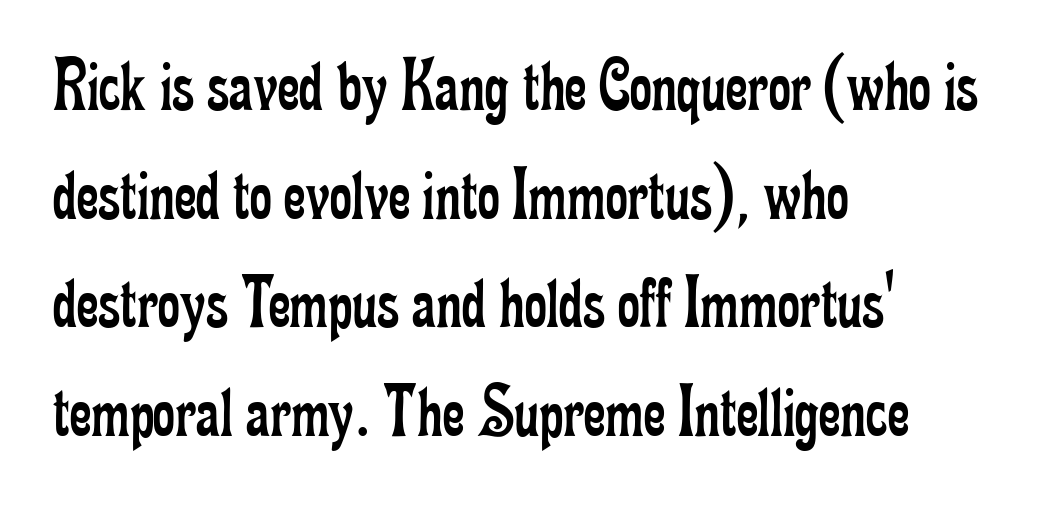
Note the varied advance widths — an 'i' is clearly narrower than an 'm'. Look at the tracking — it's just the regular setting, nothing added. Little horizontal feet cap the strokes, marking this as serif type. Compared with a typical body face, this is equally light or lighter still.
